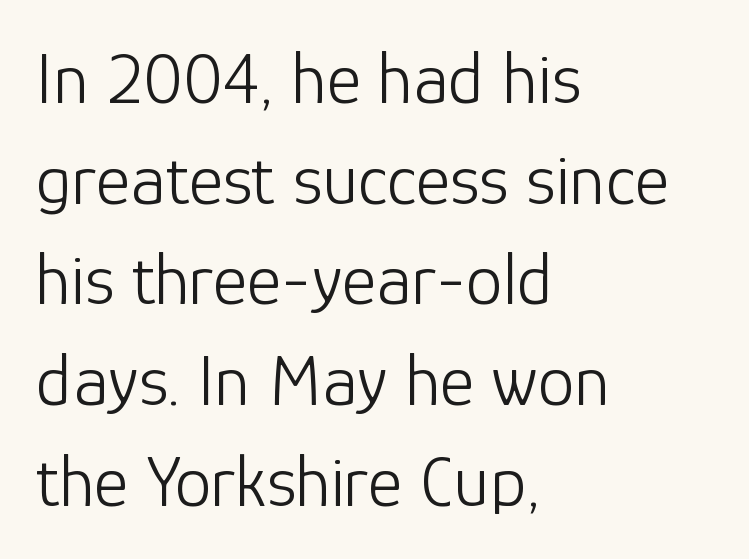
{"serif": "no", "italic": "no", "bold": "no", "weight": "light", "width": "normal", "stroke_contrast": "low", "x_height": "medium", "monospaced": "no", "underline": "no", "align": "left", "line_spacing": "normal", "line_spacing_ratio": 1.36, "letter_spacing": "normal", "letter_spacing_em": 0.0, "glyph_px": 74}
